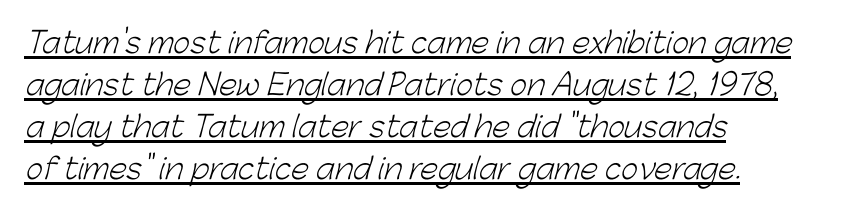
{"serif": "no", "bold": "no", "weight": "light", "width": "normal", "stroke_contrast": "low", "x_height": "medium", "monospaced": "no", "underline": "yes", "align": "left", "line_spacing": "normal", "line_spacing_ratio": 1.45, "letter_spacing": "normal", "letter_spacing_em": 0.0, "glyph_px": 29}
